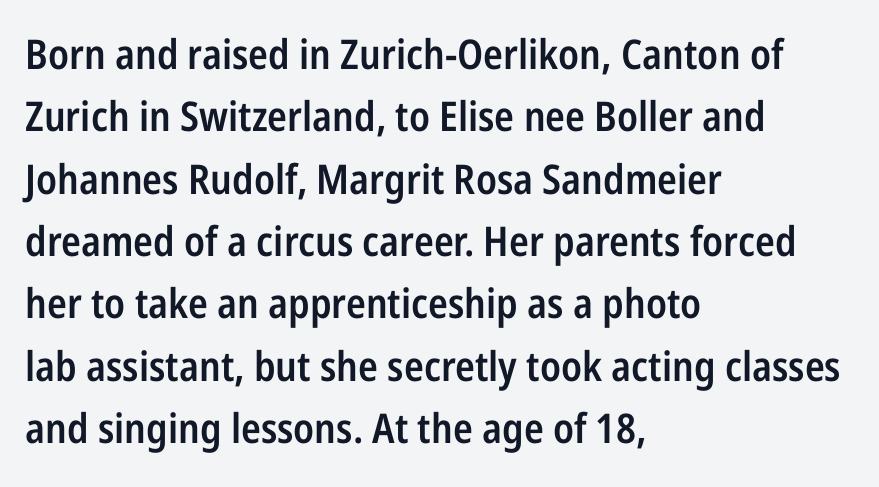
{"serif": "no", "italic": "no", "bold": "semi", "weight": "semibold", "width": "condensed", "stroke_contrast": "low", "x_height": "medium", "monospaced": "no", "underline": "no", "align": "left", "line_spacing": "normal", "line_spacing_ratio": 1.52, "letter_spacing": "normal", "letter_spacing_em": 0.0, "glyph_px": 41}
